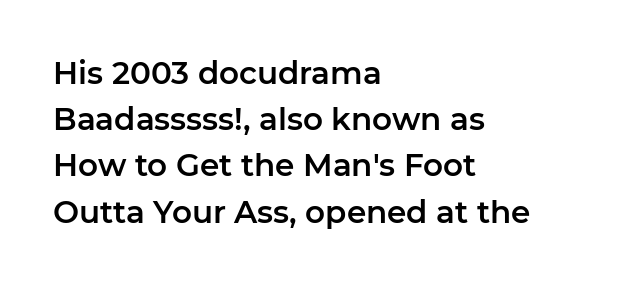
The designer went with a sans here, leaving each stem footless. Summary of vertical rhythm: regular, with standard interline spacing. There is no visible air inserted between adjacent glyphs. Here the designer chose a conventional face with non-uniform glyph widths. Where is the straight margin? On the left.
